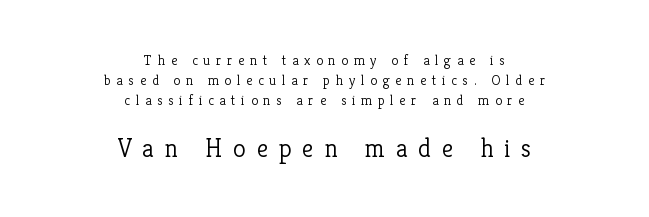
The image shows 26 px text type, upright; set centered, normal line spacing (1.42x), unusually wide letter spacing (+0.41 em), not underlined; the second (bottom) block is 1.86x larger.
